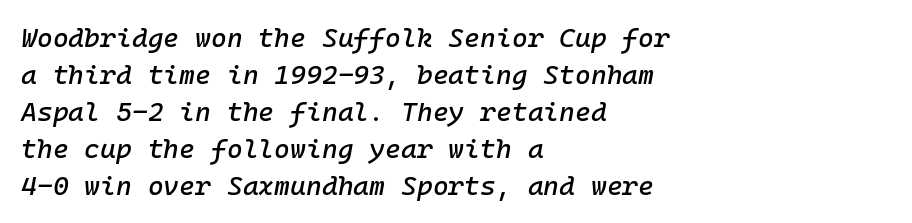
{"italic": "yes", "lean": "right", "slant_degrees": 10, "underline": "no", "align": "left", "line_spacing": "normal", "line_spacing_ratio": 1.37, "letter_spacing": "normal", "letter_spacing_em": 0.0, "glyph_px": 27}
